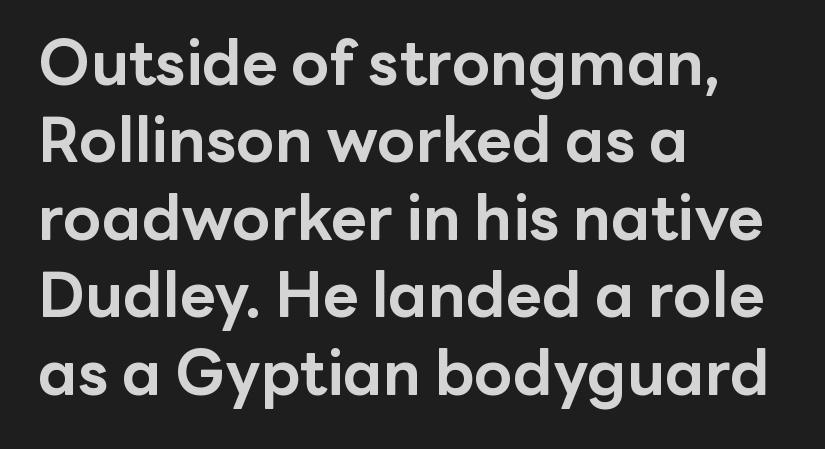
Q: Is the text bold? A: Yes.
Q: Is the text italic (slanted)? A: No, it is upright.
Q: Is the typeface a serif or a sans-serif typeface? A: Sans-serif.
Q: Is the text underlined? A: No.
Q: How is the paragraph aligned? A: Left-aligned.
Q: Is the spacing between letters normal or unusually wide? A: Normal.
Q: Is the spacing between lines tight, normal or loose? A: Normal.
Q: Width (condensed, normal, or wide)? A: Normal.
Q: Stroke contrast? A: Low.
Q: x-height? A: Medium.
Q: Monospaced? A: No.
